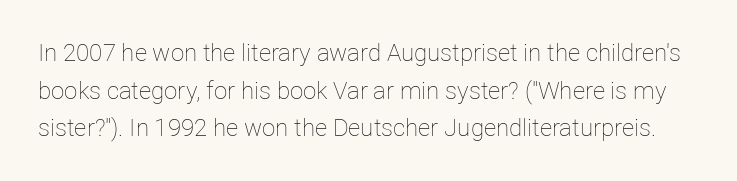
Q: Is the text bold? A: No.
Q: Is the text italic (slanted)? A: No, it is upright.
Q: Is the text underlined? A: No.
Q: Is the spacing between letters normal or unusually wide? A: Normal.
Q: Is the spacing between lines tight, normal or loose? A: Normal.
